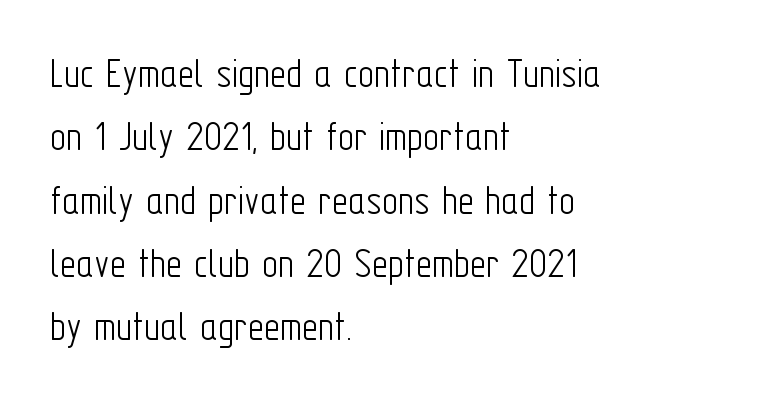
Q: Is the text bold? A: No.
Q: Is the text italic (slanted)? A: No, it is upright.
Q: Is the typeface a serif or a sans-serif typeface? A: Sans-serif.
Q: Is the text underlined? A: No.
Q: How is the paragraph aligned? A: Left-aligned.
Q: Is the spacing between letters normal or unusually wide? A: Normal.
Q: Is the spacing between lines tight, normal or loose? A: Normal.
Q: Width (condensed, normal, or wide)? A: Condensed.
Q: Stroke contrast? A: Low.
Q: x-height? A: Medium.
Q: Monospaced? A: No.
